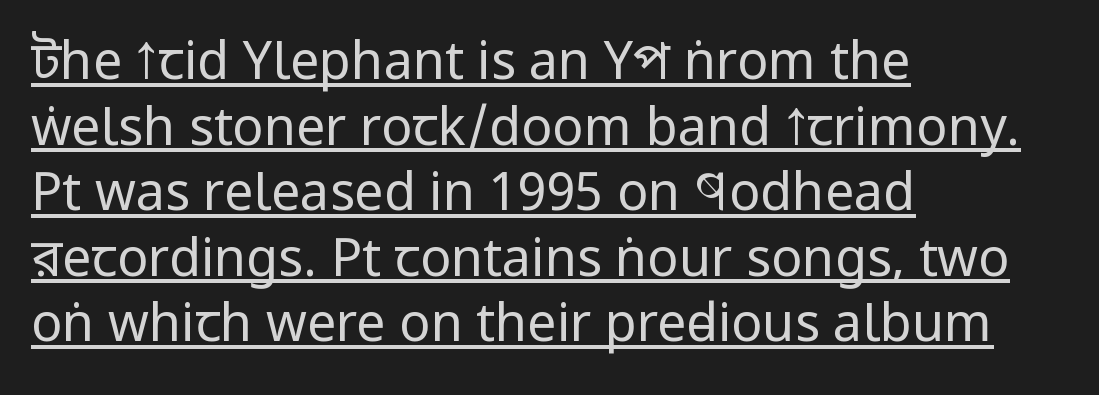
Compared with a typical body face, this is equally light or lighter still. Posture: upright roman. Each word holds together tightly as a unit, with standard inter-letter gaps. The text was rendered using a sans face with plain stroke endings.
